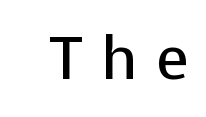
The image shows 61 px regular-weight sans-serif type, upright; set unusually wide letter spacing (+0.31 em), not underlined; low stroke contrast and a medium x-height.
